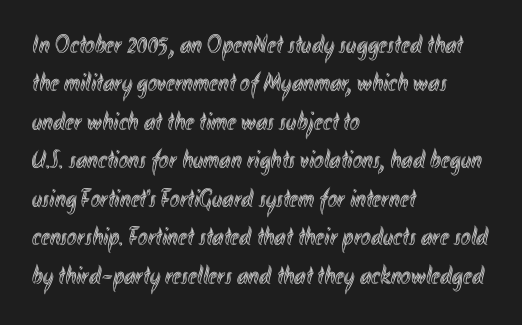
Q: Is the text italic (slanted)? A: Yes.
Q: Is the text underlined? A: No.
Q: How is the paragraph aligned? A: Left-aligned.
Q: Is the spacing between letters normal or unusually wide? A: Normal.
Q: Is the spacing between lines tight, normal or loose? A: Normal.
